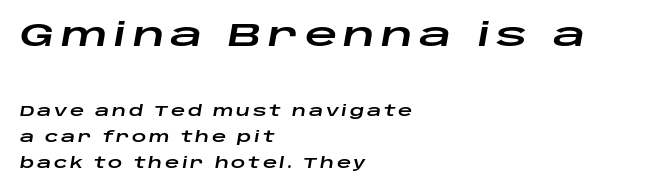
The image shows 32 px wide type, italic (leaning right); set left-aligned, line spacing 1.84x, not underlined; the first (top) block is 2.29x larger; low stroke contrast and a large x-height.
